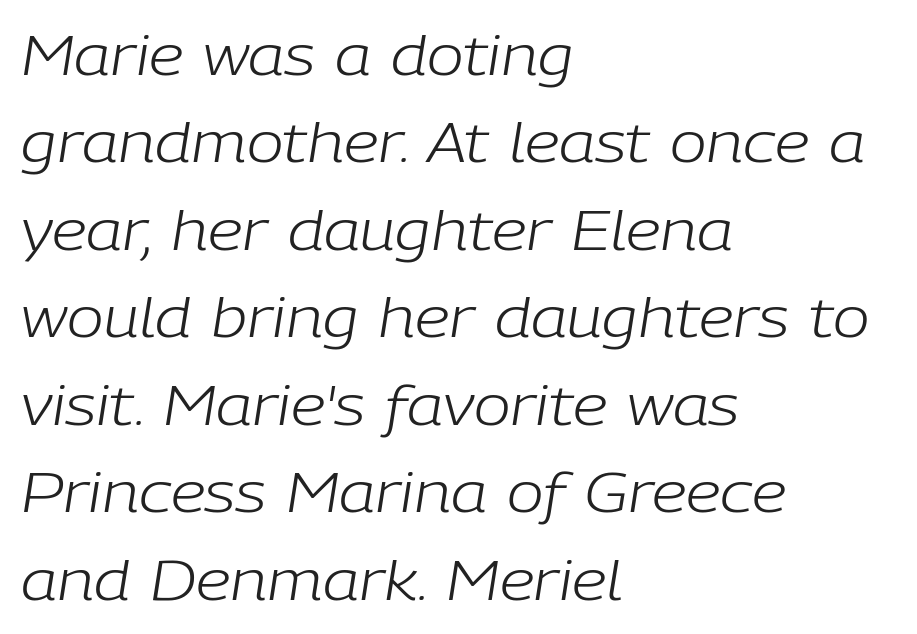
The image shows 55 px light type, italic (leaning right); set left-aligned, normal line spacing (1.59x), normal letter spacing, not underlined; low stroke contrast and a medium x-height.
